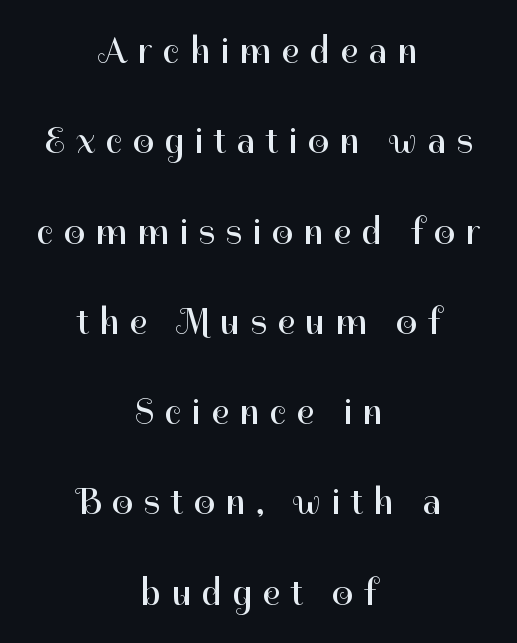
The image shows 37 px regular-weight sans-serif type, upright; set centered, loose line spacing (2.44x), unusually wide letter spacing (+0.29 em), not underlined; high stroke contrast and a medium x-height.
